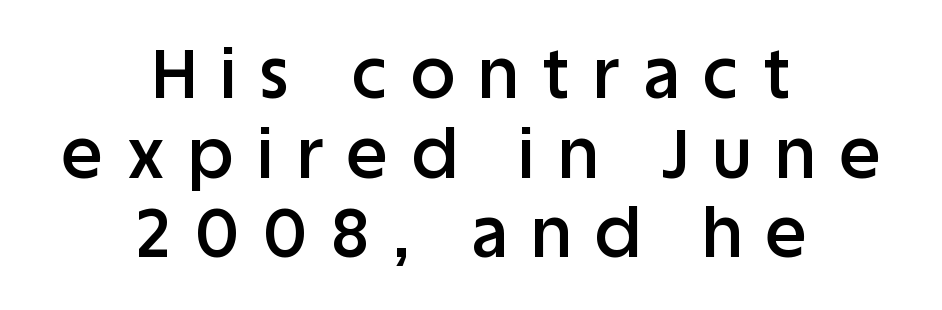
The image shows 68 px semibold sans-serif type, upright; set centered, line spacing 1.17x, unusually wide letter spacing (+0.36 em), not underlined; low stroke contrast and a large x-height.
